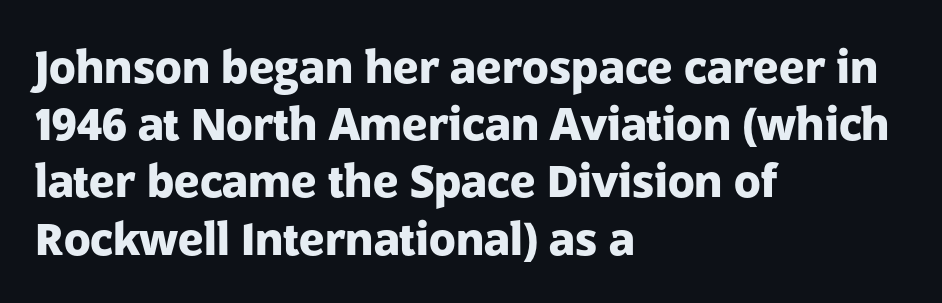
The image shows 44 px heavy sans-serif type, upright; set left-aligned, normal line spacing (1.3x), normal letter spacing, not underlined; low stroke contrast and a medium x-height.
